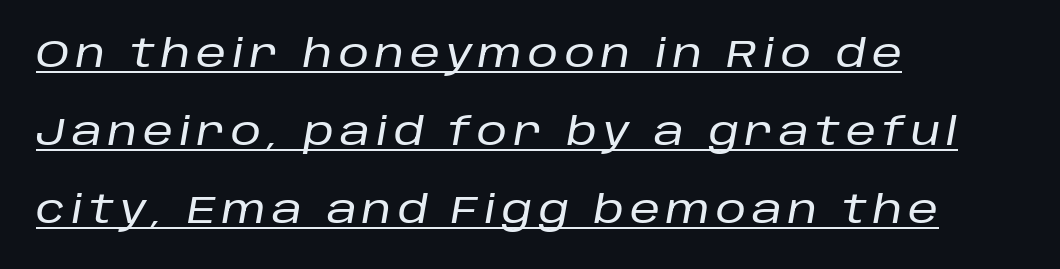
Q: Is the text italic (slanted)? A: Yes, it leans right by about 10 degrees.
Q: Is the text underlined? A: Yes.
Q: How is the paragraph aligned? A: Left-aligned.
Q: Is the spacing between lines tight, normal or loose? A: Loose.
Q: Width (condensed, normal, or wide)? A: Normal.
Q: Stroke contrast? A: Low.
Q: x-height? A: Large.
Q: Monospaced? A: No.
